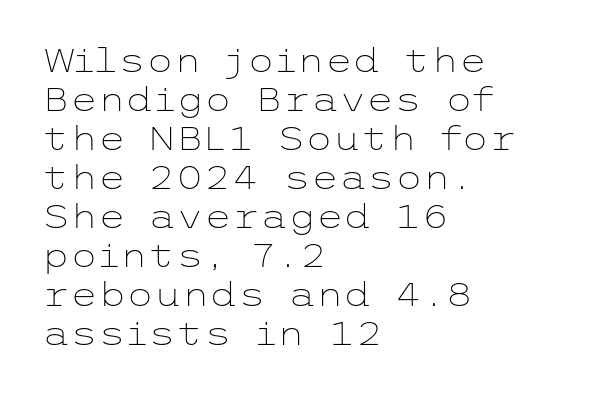
{"serif": "no", "italic": "no", "bold": "no", "weight": "light", "width": "wide", "stroke_contrast": "low", "x_height": "medium", "underline": "no", "align": "left", "line_spacing_ratio": 1.22, "letter_spacing": "normal", "letter_spacing_em": 0.0, "glyph_px": 32}
